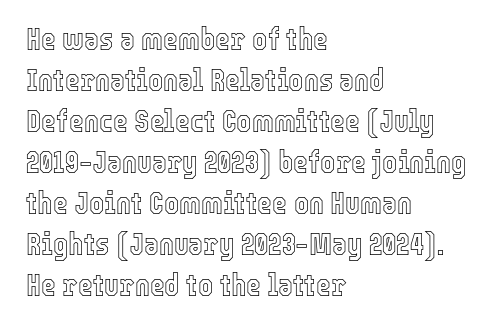
Q: Is the text italic (slanted)? A: No, it is upright.
Q: Is the text underlined? A: No.
Q: How is the paragraph aligned? A: Left-aligned.
Q: Is the spacing between letters normal or unusually wide? A: Normal.
Q: Is the spacing between lines tight, normal or loose? A: Normal.
Q: Width (condensed, normal, or wide)? A: Condensed.
Q: x-height? A: Medium.
Q: Monospaced? A: No.
